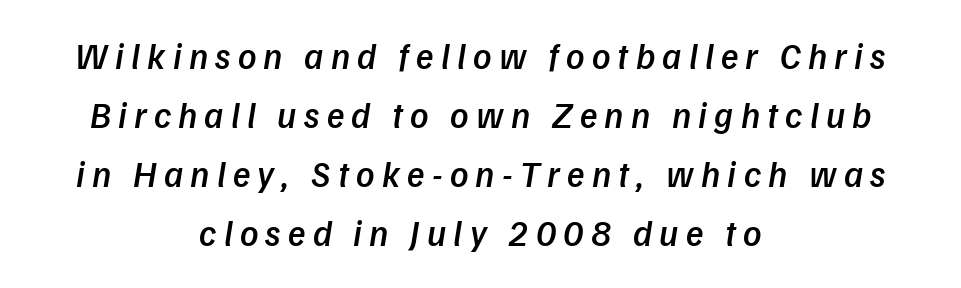
The image shows 36 px semibold type, italic (leaning right); set centered, normal line spacing (1.64x), unusually wide letter spacing (+0.2 em), not underlined; low stroke contrast and a medium x-height.
